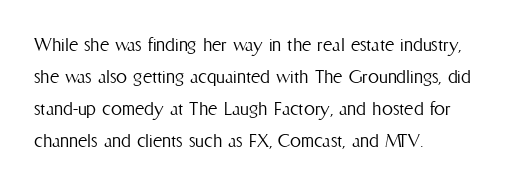
Weight: in the light-to-regular range. These lines keep a tight, regular rhythm from letter to letter. Any mark beneath the type? The region is blank. Left-aligned paragraph, ragged on the right. If you drew a line through each stem, it would be perfectly vertical. Honestly, the row spacing looks completely unremarkable.
